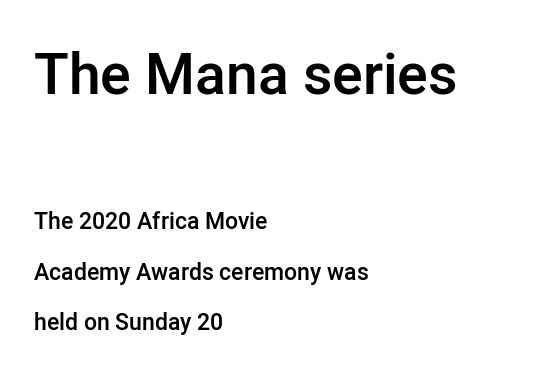
Q: Is the text bold? A: Semi-bold.
Q: Is the text italic (slanted)? A: No, it is upright.
Q: Is the typeface a serif or a sans-serif typeface? A: Sans-serif.
Q: Is the text underlined? A: No.
Q: How is the paragraph aligned? A: Left-aligned.
Q: Is the spacing between letters normal or unusually wide? A: Normal.
Q: Is the spacing between lines tight, normal or loose? A: Loose.
Q: Which block of text is set in a larger size, the first (top) or the second (bottom)? A: The first (top) one.
Q: Width (condensed, normal, or wide)? A: Normal.
Q: Stroke contrast? A: Low.
Q: x-height? A: Medium.
Q: Monospaced? A: No.
